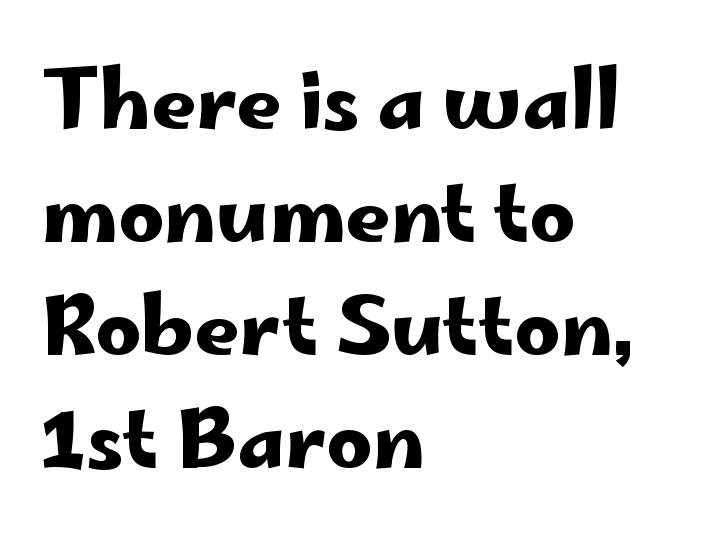
Honestly, there is no underline to notice here at all. A typesetter would call this leading conventional body-copy spacing. Spacing verdict: proportional, widths tailored to each character. Left-aligned paragraph, ragged on the right.
